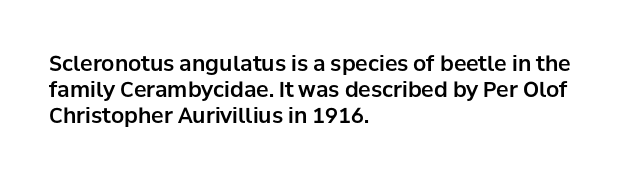
{"italic": "no", "underline": "no", "align": "left", "line_spacing_ratio": 1.23, "letter_spacing": "normal", "letter_spacing_em": 0.0, "glyph_px": 21}
